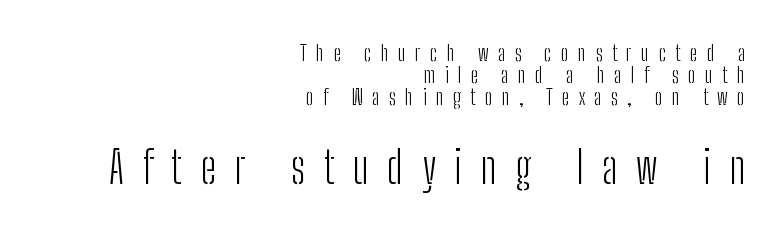
Words appear elongated and porous because spacing is wide. Beneath every word, the page is bare. These lines are set flush right with a ragged left edge. This sample uses an upright cut, with every glyph sitting square on the baseline.
